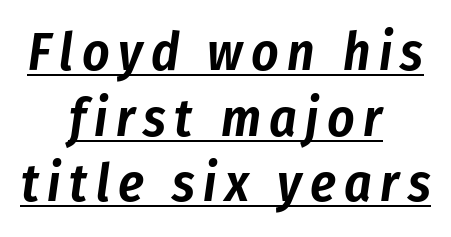
The specimen includes a rule beneath the text block's lines. The lines are quadded center. These lines are rendered in a variable-pitch font. This sample uses an oblique cut, with every glyph tilted off the vertical.
